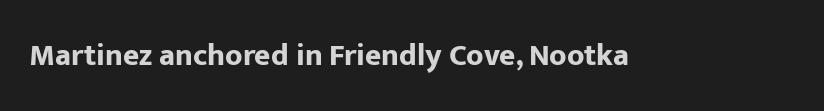
{"serif": "no", "italic": "no", "bold": "yes", "weight": "bold", "width": "normal", "stroke_contrast": "low", "x_height": "medium", "monospaced": "no", "underline": "no", "letter_spacing": "normal", "letter_spacing_em": 0.0, "glyph_px": 31}
